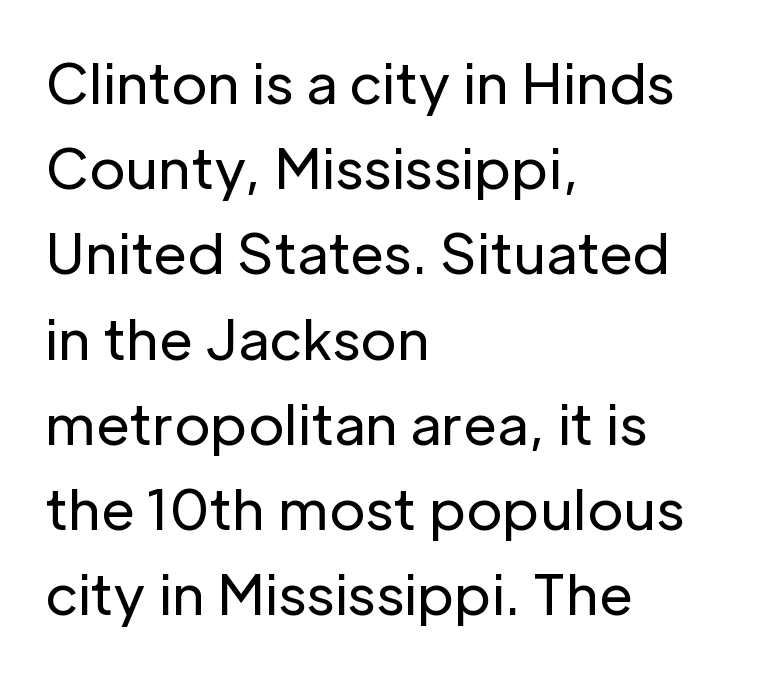
Horizontal alignment here is leftward, the default for most running prose. Students, observe: this is what conventionally led text looks like. The rendering shows plain stroke endings on the letterforms — a sans-serif design. Stem width sits at or under what a default text font uses. Every character sits straight up, as roman type does. The rendering uses natural spacing where letterforms have individual widths.
